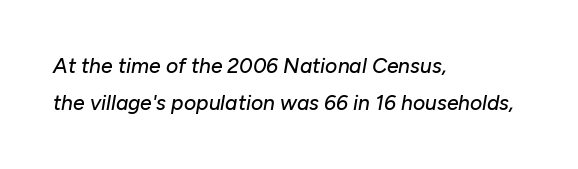
Q: Is the text italic (slanted)? A: Yes, it leans right by about 10 degrees.
Q: Is the text underlined? A: No.
Q: How is the paragraph aligned? A: Left-aligned.
Q: Is the spacing between letters normal or unusually wide? A: Normal.
